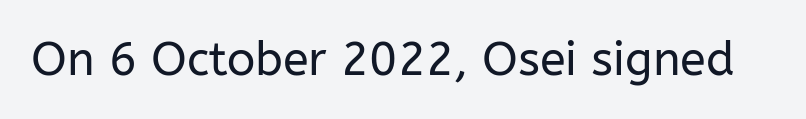
The image shows 47 px regular-weight sans-serif type, upright; set normal letter spacing, not underlined; low stroke contrast and a medium x-height.
